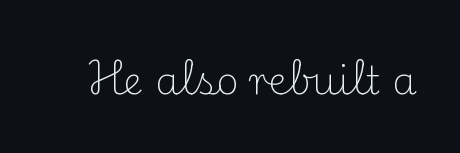
Q: Is the text bold? A: No.
Q: Is the text italic (slanted)? A: No, it is upright.
Q: Is the typeface a serif or a sans-serif typeface? A: Serif.
Q: Is the text underlined? A: No.
Q: Is the spacing between letters normal or unusually wide? A: Normal.
Q: Width (condensed, normal, or wide)? A: Normal.
Q: Stroke contrast? A: Medium.
Q: x-height? A: Small.
Q: Monospaced? A: No.
